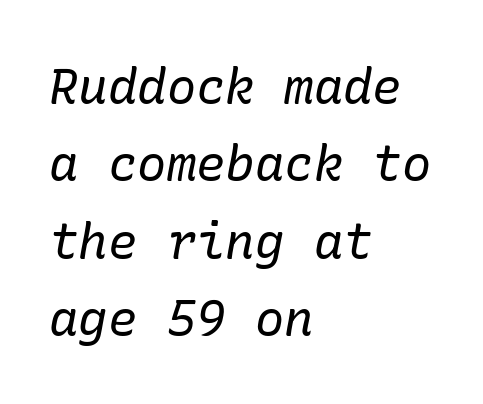
The image shows 49 px regular-weight type, italic (leaning right); set left-aligned, normal line spacing (1.58x), normal letter spacing, not underlined; low stroke contrast and a medium x-height.
